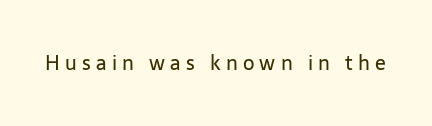
Q: Is the text bold? A: No.
Q: Is the text italic (slanted)? A: No, it is upright.
Q: Is the text underlined? A: No.
Q: Is the spacing between letters normal or unusually wide? A: Unusually wide.
